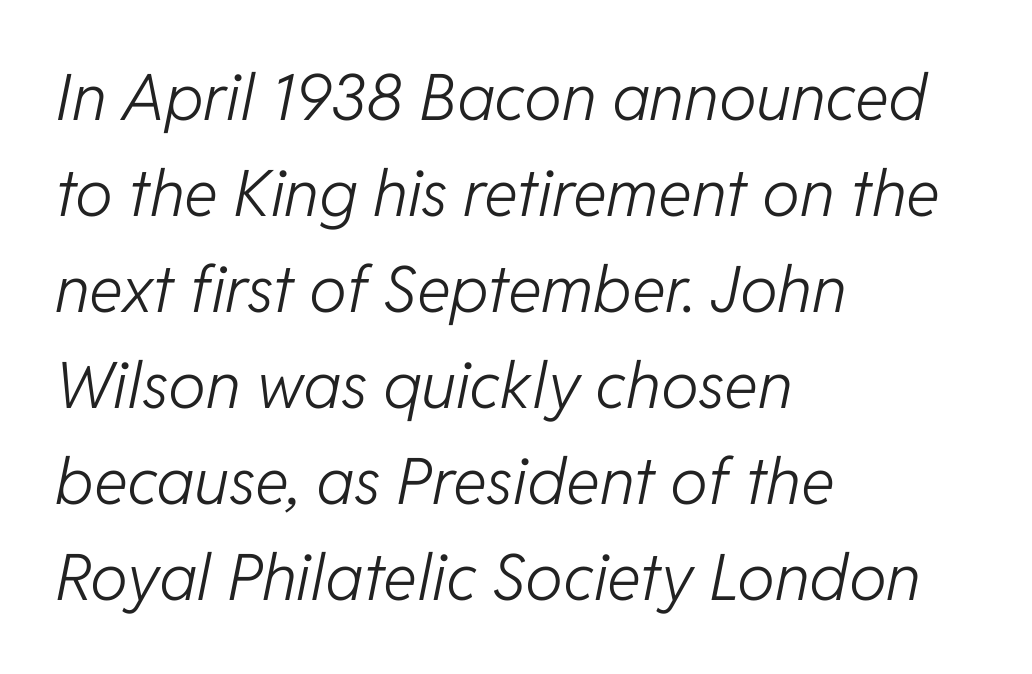
The image shows 64 px light type, italic (leaning right); set left-aligned, normal line spacing (1.5x), normal letter spacing, not underlined; low stroke contrast and a medium x-height.
